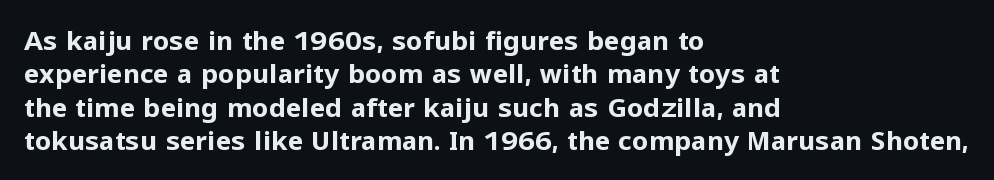
{"italic": "no", "bold": "yes", "underline": "no", "align": "left", "line_spacing": "normal", "line_spacing_ratio": 1.28, "letter_spacing": "normal", "letter_spacing_em": 0.0, "glyph_px": 26}
